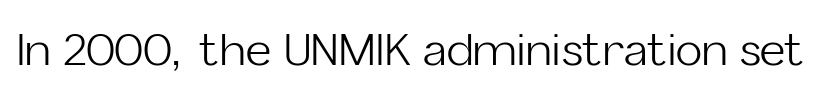
The image shows 44 px light sans-serif type, upright; set normal letter spacing, not underlined; low stroke contrast and a medium x-height.
